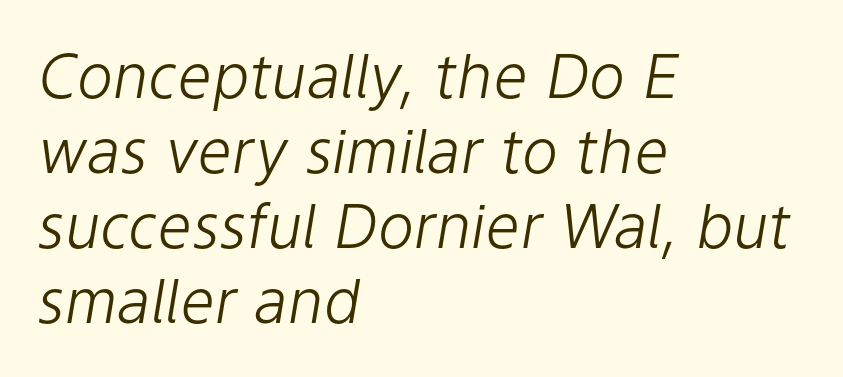
{"italic": "yes", "lean": "right", "slant_degrees": 9, "bold": "no", "weight": "light", "width": "normal", "stroke_contrast": "low", "x_height": "medium", "monospaced": "no", "underline": "no", "align": "left", "line_spacing_ratio": 1.23, "letter_spacing": "normal", "letter_spacing_em": 0.0, "glyph_px": 61}
